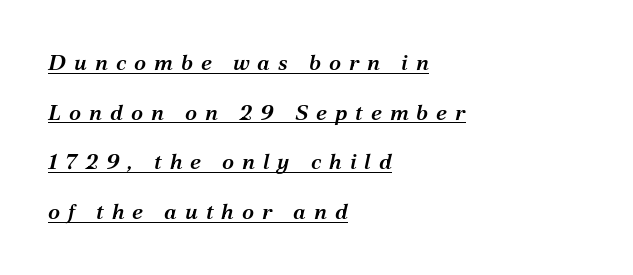
The image shows 22 px text type, italic (leaning right); set left-aligned, loose line spacing (2.26x), unusually wide letter spacing (+0.36 em), underlined.
